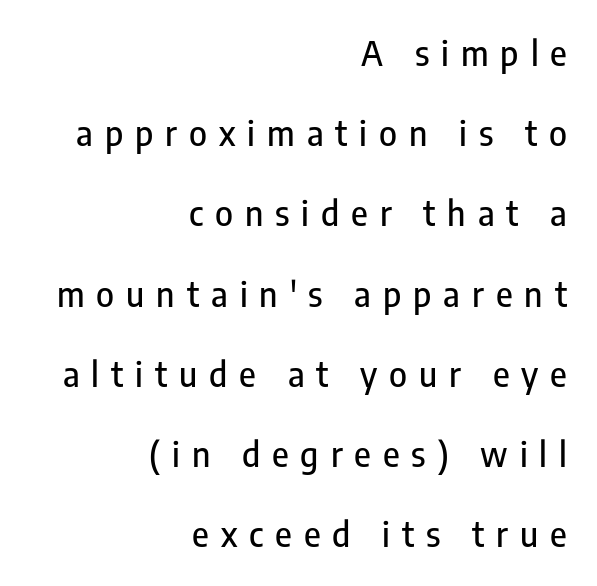
The image shows 34 px condensed sans-serif type, upright; set right-aligned, loose line spacing (2.36x), unusually wide letter spacing (+0.35 em), not underlined; low stroke contrast and a medium x-height.
